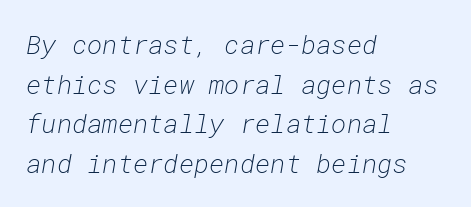
This rendering uses left alignment, leaving the right contour irregular. The tracking reads as untouched default to a designer's eye. Lines of text with bare space underneath. Reading down the column, the eye jumps a familiar distance to each next line. An italicized treatment has been applied to the whole sample.
